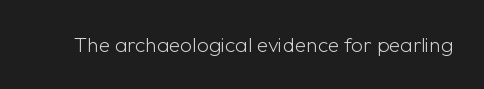
{"italic": "no", "bold": "no", "underline": "no", "letter_spacing": "normal", "letter_spacing_em": 0.0, "glyph_px": 21}
